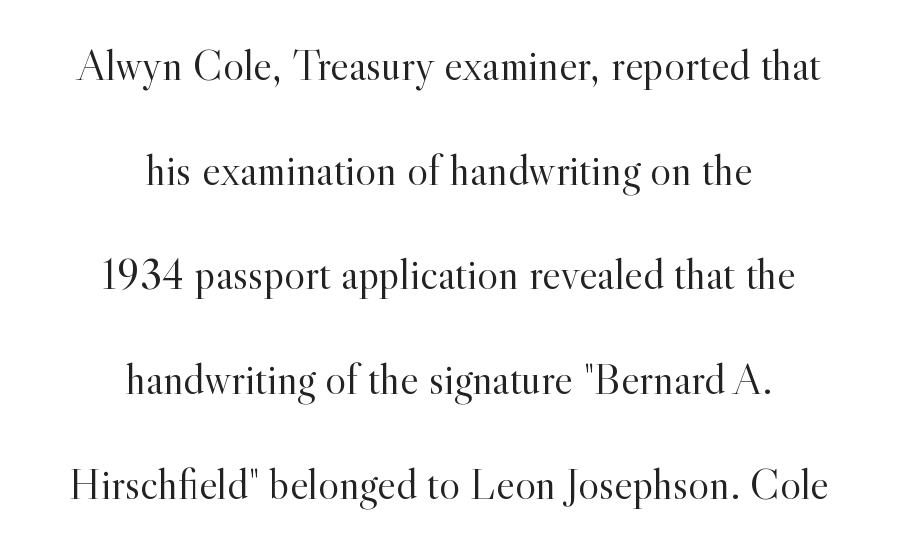
Decoration check: the copy has no underline. A typesetter would call this proportional, since set widths differ per character. A typesetter would call this zero additional tracking. On a weight scale, this lands at 450 or below. This sample uses an upright cut, with every glyph sitting square on the baseline.
